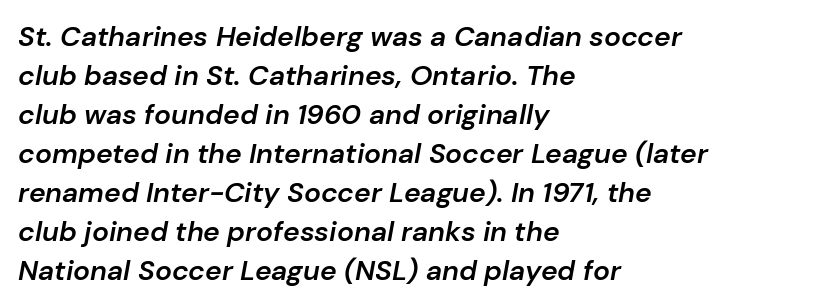
{"italic": "yes", "lean": "right", "slant_degrees": 10, "bold": "semi", "weight": "semibold", "width": "normal", "stroke_contrast": "low", "x_height": "medium", "monospaced": "no", "underline": "no", "align": "left", "line_spacing": "normal", "line_spacing_ratio": 1.39, "letter_spacing": "normal", "letter_spacing_em": 0.0, "glyph_px": 28}
